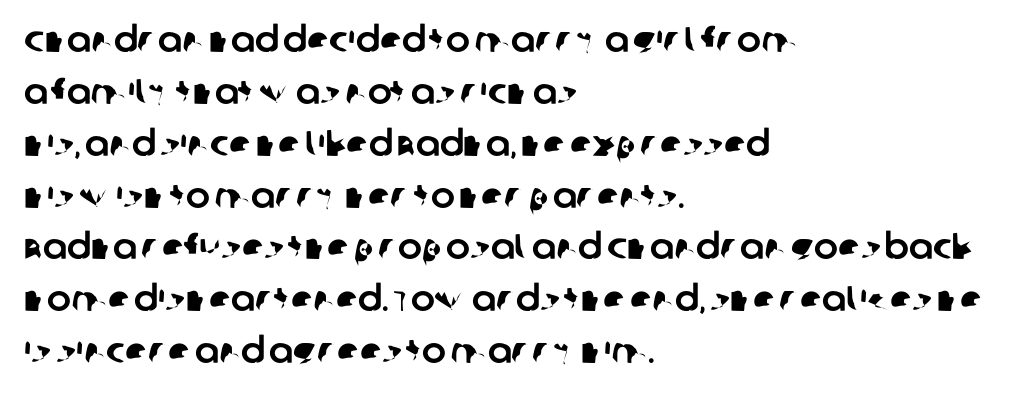
Q: Is the typeface a serif or a sans-serif typeface? A: Sans-serif.
Q: Is the text underlined? A: No.
Q: How is the paragraph aligned? A: Left-aligned.
Q: Is the spacing between letters normal or unusually wide? A: Normal.
Q: Is the spacing between lines tight, normal or loose? A: Normal.
Q: Width (condensed, normal, or wide)? A: Normal.
Q: Stroke contrast? A: Low.
Q: x-height? A: Large.
Q: Monospaced? A: No.
